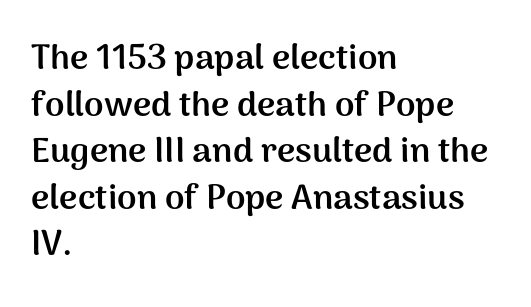
Serifs: no, the terminals of the letterforms are clean. A normal amount of white space separates one row of letters from the next. Horizontal alignment here is leftward, the default for most running prose. You'd pick this weight for a headline — it's a proper bold. The type sits square on the baseline with zero lean. Nothing unusual about the tracking: characters are spaced as the font intends.
